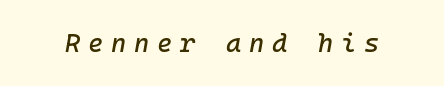
{"italic": "yes", "lean": "right", "slant_degrees": 10, "underline": "no", "letter_spacing": "wide", "letter_spacing_em": 0.3, "glyph_px": 26}
